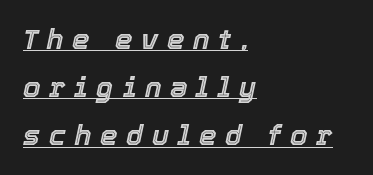
This sample is left-justified, so line endings fall wherever the words run out. The letters advance in unequal steps, a hallmark of proportional type. Somebody hit Ctrl+U on this one — the words are underlined. Look at the tracking — it's clearly loosened, letters drifting apart.
